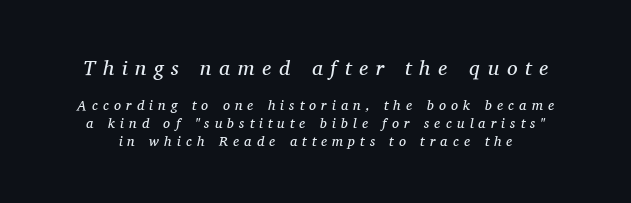
Q: Is the text bold? A: No.
Q: Is the text italic (slanted)? A: Yes, it leans right by about 11 degrees.
Q: Is the text underlined? A: No.
Q: Is the spacing between letters normal or unusually wide? A: Unusually wide.
Q: Is the spacing between lines tight, normal or loose? A: Normal.
Q: Which block of text is set in a larger size, the first (top) or the second (bottom)? A: The first (top) one.
